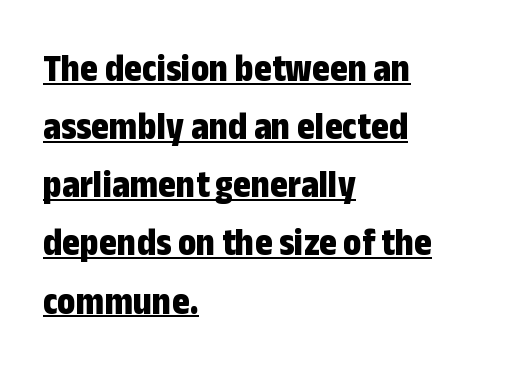
Q: Is the text bold? A: Yes.
Q: Is the text italic (slanted)? A: No, it is upright.
Q: Is the typeface a serif or a sans-serif typeface? A: Sans-serif.
Q: Is the text underlined? A: Yes.
Q: How is the paragraph aligned? A: Left-aligned.
Q: Is the spacing between letters normal or unusually wide? A: Normal.
Q: Is the spacing between lines tight, normal or loose? A: Normal.
Q: Width (condensed, normal, or wide)? A: Condensed.
Q: Stroke contrast? A: Low.
Q: x-height? A: Medium.
Q: Monospaced? A: No.
